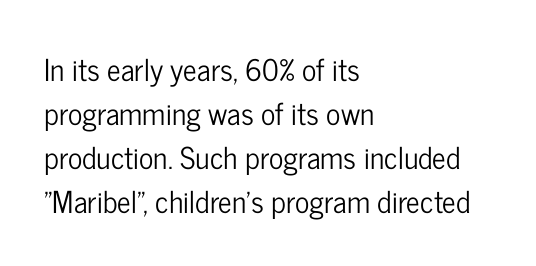
Unlike italic type, these characters show no tilt at all. Nope, no serifs anywhere on these letters. Honestly, the row spacing looks completely unremarkable. Inter-character spacing is left at the font's built-in metrics.
